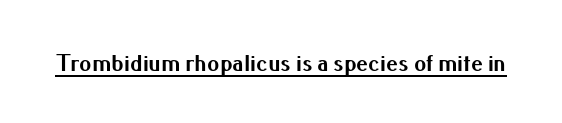
The image shows 24 px bold type, upright; set normal letter spacing, underlined.
